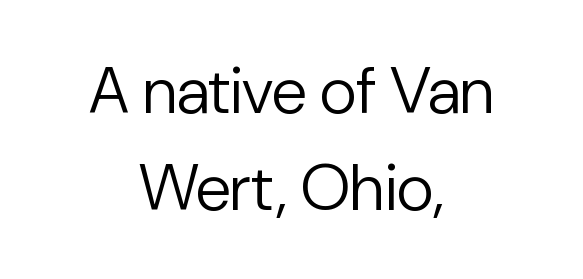
{"serif": "no", "italic": "no", "bold": "no", "weight": "regular", "width": "normal", "stroke_contrast": "low", "x_height": "medium", "monospaced": "no", "underline": "no", "align": "center", "line_spacing": "normal", "line_spacing_ratio": 1.49, "letter_spacing": "normal", "letter_spacing_em": 0.0, "glyph_px": 65}
